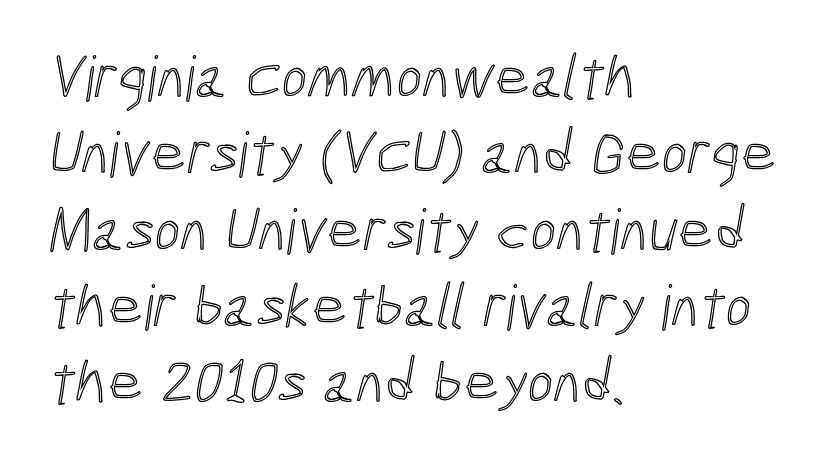
Q: Is the text underlined? A: No.
Q: How is the paragraph aligned? A: Left-aligned.
Q: Is the spacing between letters normal or unusually wide? A: Normal.
Q: Width (condensed, normal, or wide)? A: Condensed.
Q: x-height? A: Medium.
Q: Monospaced? A: No.
